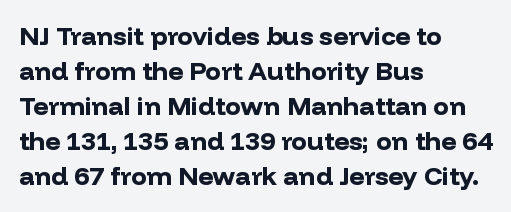
The image shows 26 px bold type, upright; set left-aligned, normal line spacing (1.35x), normal letter spacing, not underlined.
